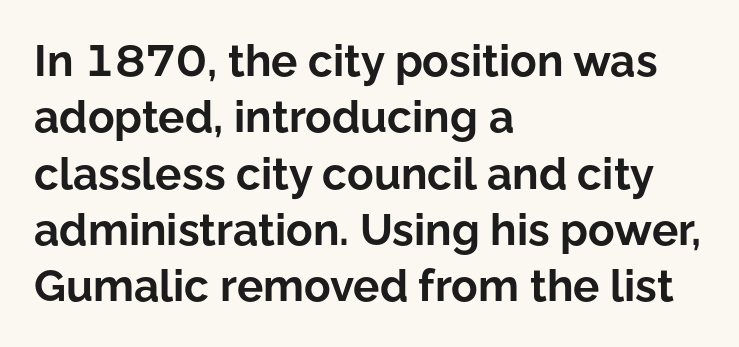
Q: Is the text bold? A: Yes.
Q: Is the text italic (slanted)? A: No, it is upright.
Q: Is the typeface a serif or a sans-serif typeface? A: Sans-serif.
Q: Is the text underlined? A: No.
Q: How is the paragraph aligned? A: Left-aligned.
Q: Is the spacing between letters normal or unusually wide? A: Normal.
Q: Is the spacing between lines tight, normal or loose? A: Normal.
Q: Width (condensed, normal, or wide)? A: Normal.
Q: Stroke contrast? A: Low.
Q: x-height? A: Medium.
Q: Monospaced? A: No.
